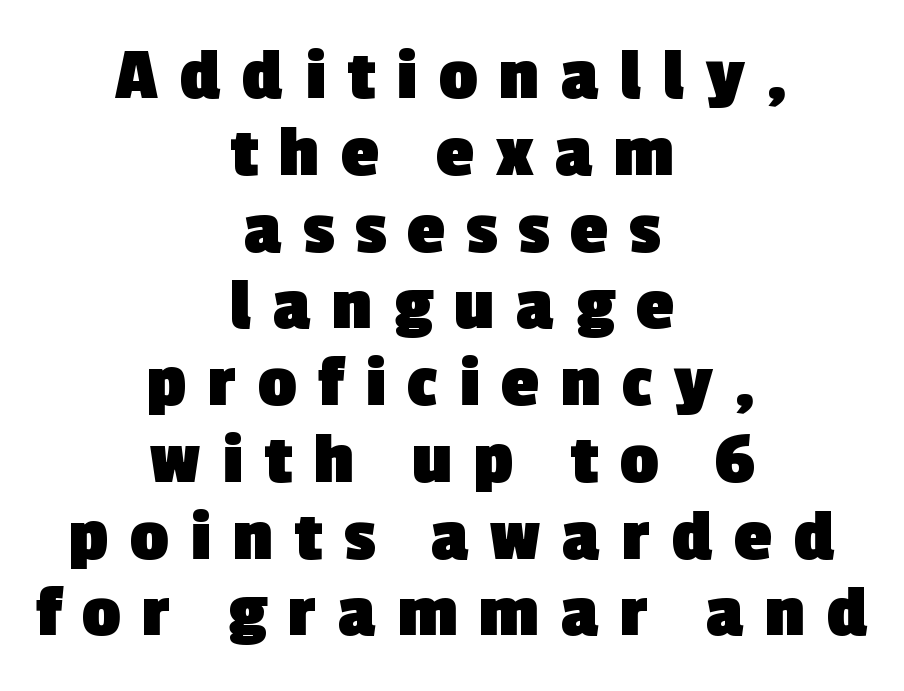
Varying glyph widths throughout — classic text-font behaviour. This block would grow much taller if given ordinary leading; it's compressed now. Teacher's note: observe the equal gaps on both sides — that is centered alignment. Look at the bottom of the vertical strokes: they stop flat, with no serifs. The rendering uses a bold face; every stroke is thick and dark.
